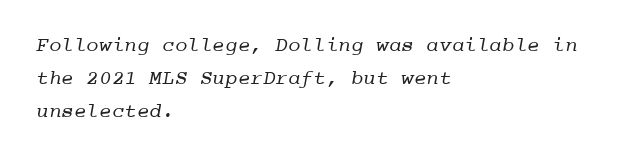
{"bold": "no", "underline": "no", "align": "left", "line_spacing": "normal", "line_spacing_ratio": 1.58, "letter_spacing": "normal", "letter_spacing_em": 0.0, "glyph_px": 21}
